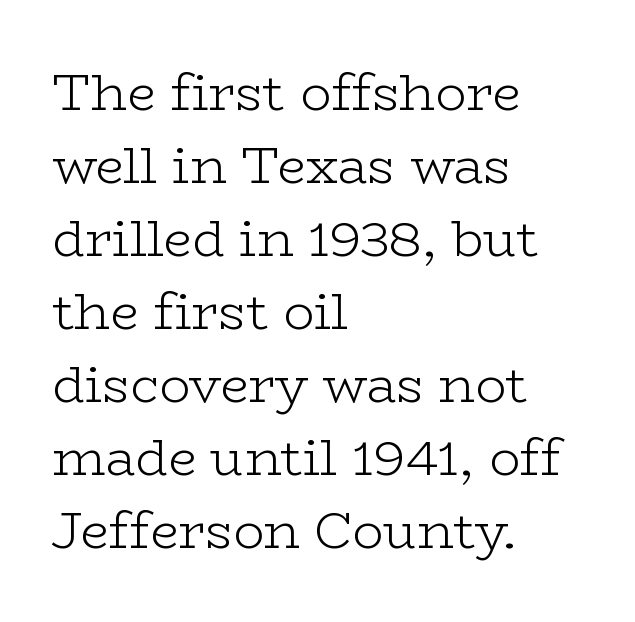
Quick note: interline space is typical. The passage shown is not bold in any degree. Compared with typical body copy, the letter spacing here is the same. A typesetter would call this proportional, since set widths differ per character. Letterform terminals end in serifs throughout the passage. A typesetter would mark this as roman, not italic.
